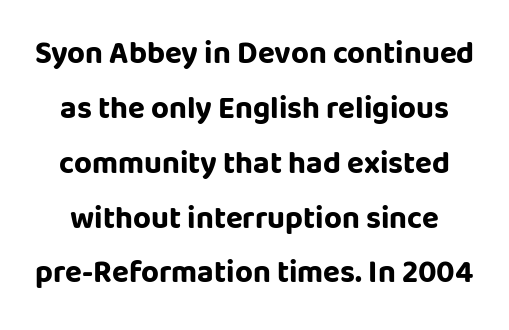
Q: Is the text bold? A: Yes.
Q: Is the text italic (slanted)? A: No, it is upright.
Q: Is the typeface a serif or a sans-serif typeface? A: Sans-serif.
Q: Is the text underlined? A: No.
Q: Is the spacing between letters normal or unusually wide? A: Normal.
Q: Width (condensed, normal, or wide)? A: Normal.
Q: Stroke contrast? A: Low.
Q: x-height? A: Large.
Q: Monospaced? A: No.
